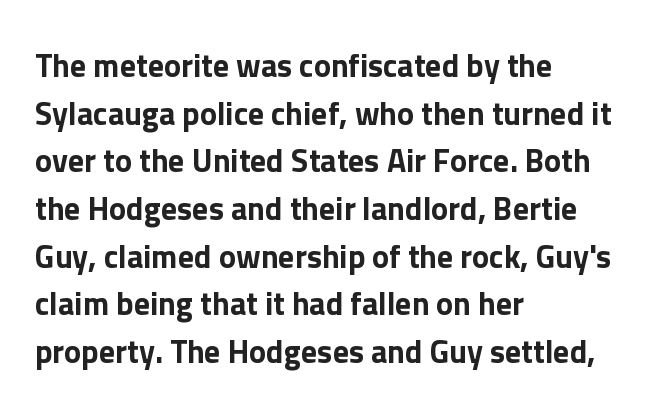
Q: Is the text italic (slanted)? A: No, it is upright.
Q: Is the typeface a serif or a sans-serif typeface? A: Sans-serif.
Q: Is the text underlined? A: No.
Q: How is the paragraph aligned? A: Left-aligned.
Q: Is the spacing between letters normal or unusually wide? A: Normal.
Q: Is the spacing between lines tight, normal or loose? A: Normal.
Q: Width (condensed, normal, or wide)? A: Normal.
Q: Stroke contrast? A: Low.
Q: x-height? A: Medium.
Q: Monospaced? A: No.
